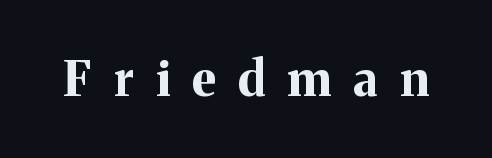
Q: Is the text bold? A: Yes.
Q: Is the text italic (slanted)? A: No, it is upright.
Q: Is the typeface a serif or a sans-serif typeface? A: Serif.
Q: Is the text underlined? A: No.
Q: Is the spacing between letters normal or unusually wide? A: Unusually wide.
Q: Width (condensed, normal, or wide)? A: Normal.
Q: Stroke contrast? A: Medium.
Q: x-height? A: Medium.
Q: Monospaced? A: No.
